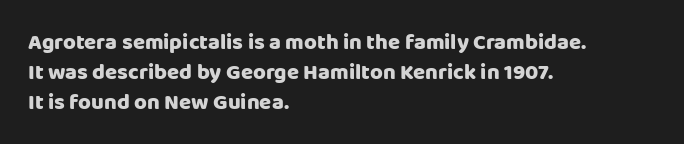
{"italic": "no", "underline": "no", "align": "left", "line_spacing": "normal", "line_spacing_ratio": 1.36, "letter_spacing": "normal", "letter_spacing_em": 0.0, "glyph_px": 22}
